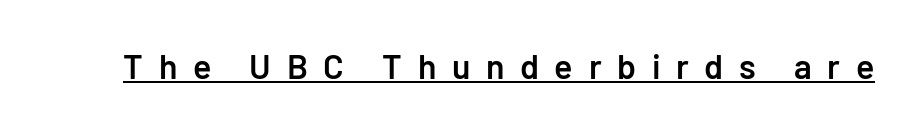
The image shows 34 px semibold sans-serif type, upright; set unusually wide letter spacing (+0.46 em), underlined; low stroke contrast and a medium x-height.
